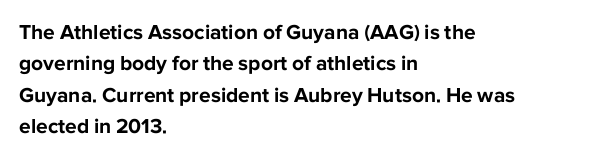
The image shows 21 px bold type, upright; set left-aligned, normal line spacing (1.5x), normal letter spacing, not underlined.
